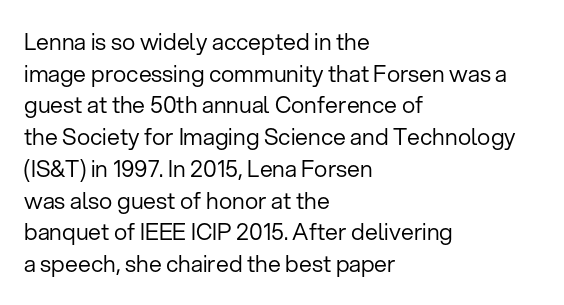
The image shows 23 px text type, upright; set left-aligned, normal line spacing (1.38x), normal letter spacing, not underlined.
